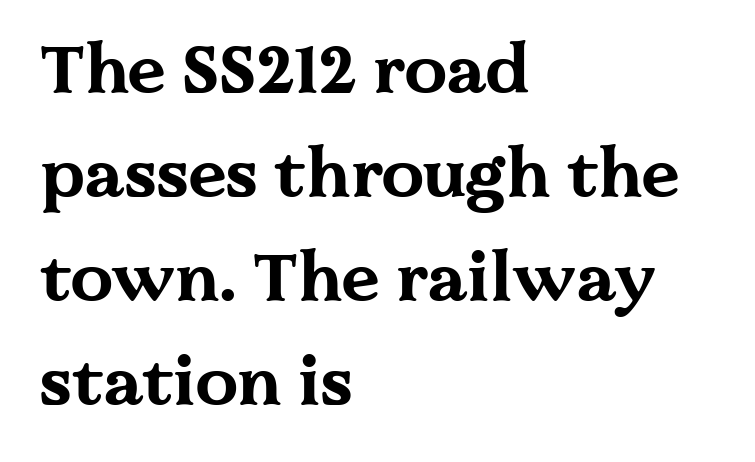
Q: Is the text bold? A: Yes.
Q: Is the text italic (slanted)? A: No, it is upright.
Q: Is the typeface a serif or a sans-serif typeface? A: Serif.
Q: Is the text underlined? A: No.
Q: How is the paragraph aligned? A: Left-aligned.
Q: Is the spacing between letters normal or unusually wide? A: Normal.
Q: Is the spacing between lines tight, normal or loose? A: Normal.
Q: Width (condensed, normal, or wide)? A: Wide.
Q: Stroke contrast? A: Medium.
Q: x-height? A: Medium.
Q: Monospaced? A: No.
